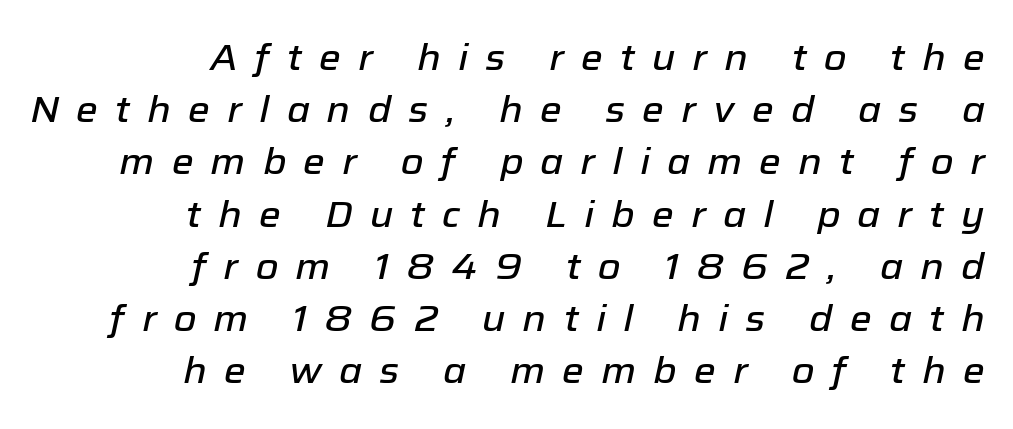
The image shows 37 px text type, italic (leaning right); set right-aligned, normal line spacing (1.41x), unusually wide letter spacing (+0.46 em), not underlined; low stroke contrast and a medium x-height.
